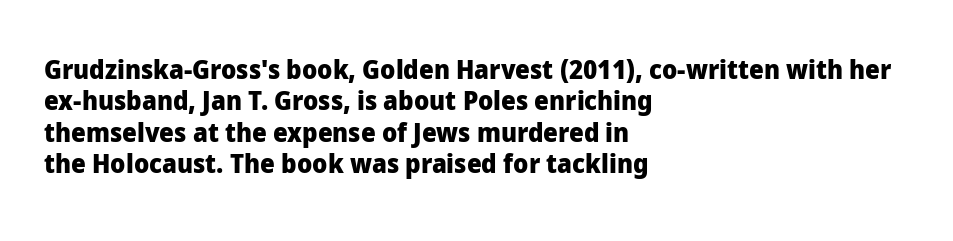
Q: Is the text bold? A: Yes.
Q: Is the text italic (slanted)? A: No, it is upright.
Q: Is the text underlined? A: No.
Q: How is the paragraph aligned? A: Left-aligned.
Q: Is the spacing between letters normal or unusually wide? A: Normal.
